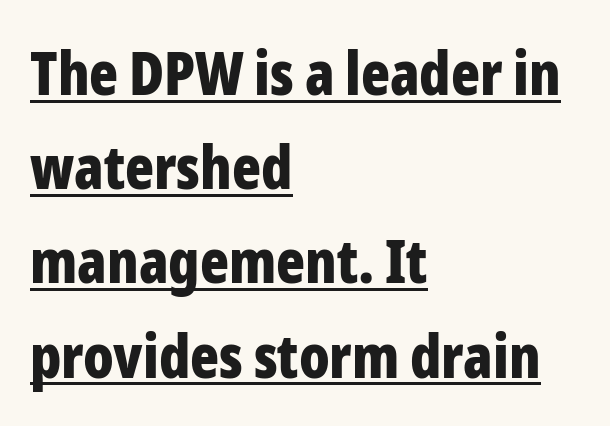
Q: Is the text bold? A: Yes.
Q: Is the text italic (slanted)? A: No, it is upright.
Q: Is the typeface a serif or a sans-serif typeface? A: Sans-serif.
Q: Is the text underlined? A: Yes.
Q: How is the paragraph aligned? A: Left-aligned.
Q: Is the spacing between letters normal or unusually wide? A: Normal.
Q: Is the spacing between lines tight, normal or loose? A: Normal.
Q: Width (condensed, normal, or wide)? A: Condensed.
Q: Stroke contrast? A: Low.
Q: x-height? A: Medium.
Q: Monospaced? A: No.
